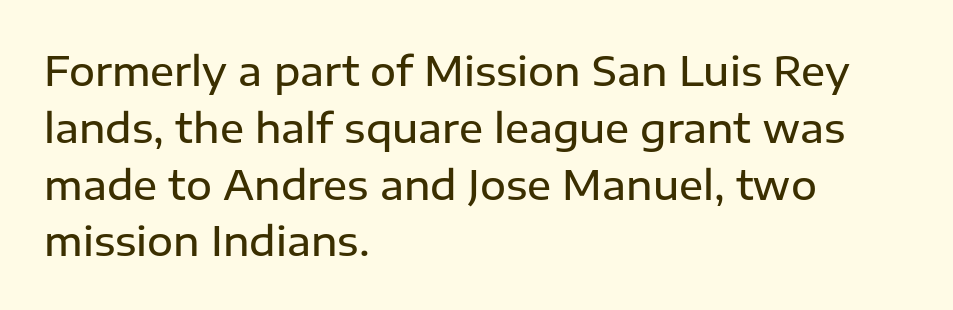
Type style note: lacks serifs. A normal amount of white space separates one row of letters from the next. The rag falls on the right side of this text block. Set as a demibold, roughly 600 on the weight scale. This is the regular roman posture of the typeface. The rendering uses natural spacing where letterforms have individual widths.
